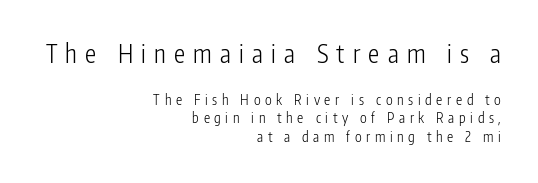
No letter is thick-stroked: the sample isn't bold. Summary of vertical rhythm: regular, with standard interline spacing. The rendering shrinks the type as you move from the upper chunk to the lower. The zone under the glyphs is completely vacant. Someone cranked the tracking dial way up on this one.
